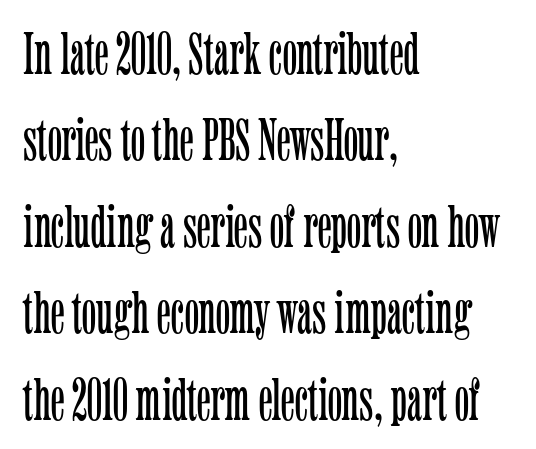
The image shows 60 px light, condensed serif type, upright; set left-aligned, normal line spacing (1.44x), normal letter spacing, not underlined; low stroke contrast and a medium x-height.
